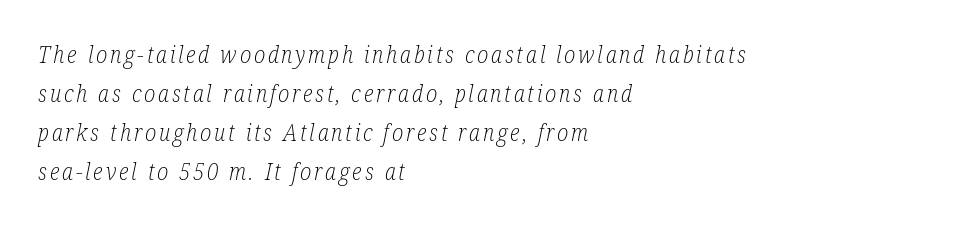
The lines in this sample share a left origin and differ only in where they stop. Designer's note — italics engaged. Underlining? Definitely not there. Regular leading.
